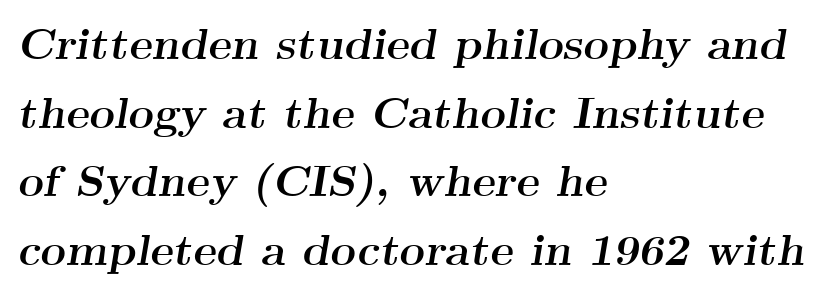
Q: Is the text bold? A: Yes.
Q: Is the text italic (slanted)? A: Yes, it leans right by about 9 degrees.
Q: Is the typeface a serif or a sans-serif typeface? A: Serif.
Q: Is the text underlined? A: No.
Q: How is the paragraph aligned? A: Left-aligned.
Q: Is the spacing between letters normal or unusually wide? A: Normal.
Q: Is the spacing between lines tight, normal or loose? A: Normal.
Q: Width (condensed, normal, or wide)? A: Wide.
Q: Stroke contrast? A: Medium.
Q: x-height? A: Small.
Q: Monospaced? A: No.
